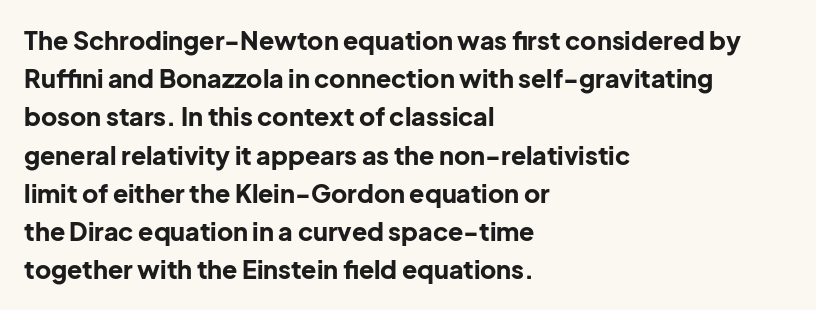
The image shows 25 px bold type, upright; set left-aligned, normal line spacing (1.53x), normal letter spacing, not underlined.
